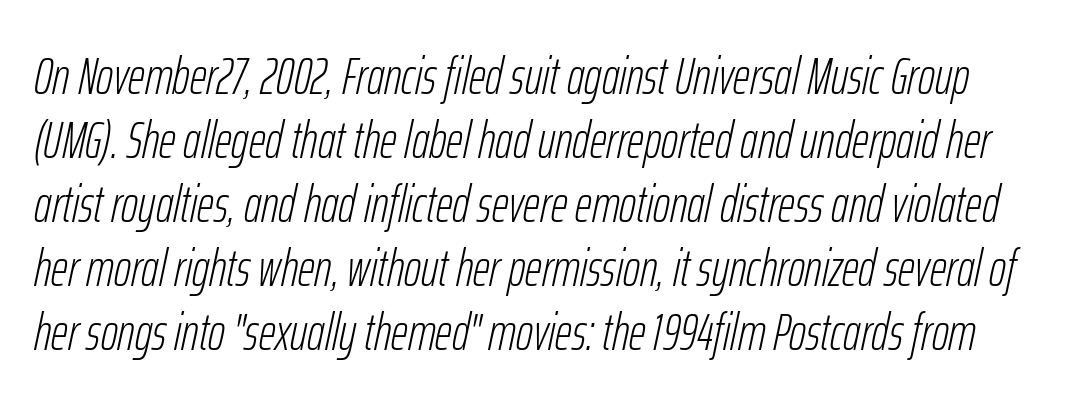
The image shows 52 px light, condensed type, italic (leaning right); set line spacing 1.23x, normal letter spacing, not underlined; low stroke contrast and a medium x-height.
